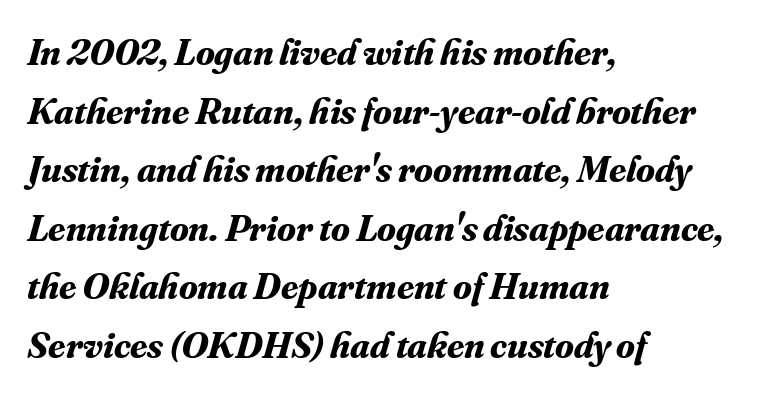
Q: Is the text bold? A: Yes.
Q: Is the text italic (slanted)? A: Yes, it leans right by about 16 degrees.
Q: Is the typeface a serif or a sans-serif typeface? A: Serif.
Q: Is the text underlined? A: No.
Q: How is the paragraph aligned? A: Left-aligned.
Q: Is the spacing between letters normal or unusually wide? A: Normal.
Q: Is the spacing between lines tight, normal or loose? A: Normal.
Q: Width (condensed, normal, or wide)? A: Normal.
Q: Stroke contrast? A: Medium.
Q: x-height? A: Small.
Q: Monospaced? A: No.
